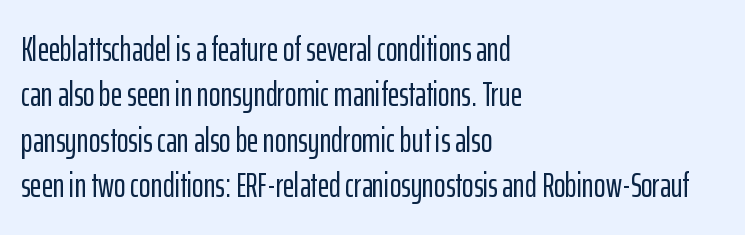
Q: Is the text italic (slanted)? A: No, it is upright.
Q: Is the typeface a serif or a sans-serif typeface? A: Sans-serif.
Q: Is the text underlined? A: No.
Q: How is the paragraph aligned? A: Left-aligned.
Q: Is the spacing between letters normal or unusually wide? A: Normal.
Q: Is the spacing between lines tight, normal or loose? A: Normal.
Q: Width (condensed, normal, or wide)? A: Condensed.
Q: Stroke contrast? A: Low.
Q: x-height? A: Medium.
Q: Monospaced? A: No.
